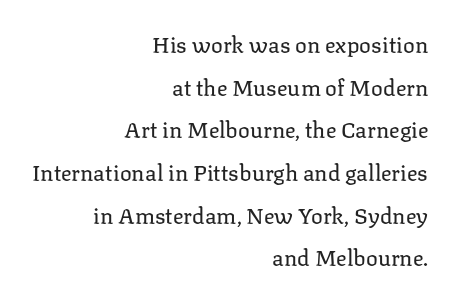
The image shows 22 px text type, upright; set right-aligned, loose line spacing (1.94x), normal letter spacing, not underlined.
